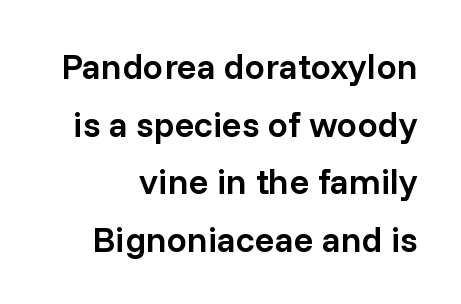
{"serif": "no", "italic": "no", "bold": "semi", "weight": "semibold", "width": "normal", "stroke_contrast": "low", "x_height": "medium", "monospaced": "no", "underline": "no", "line_spacing": "normal", "line_spacing_ratio": 1.6, "letter_spacing": "normal", "letter_spacing_em": 0.0, "glyph_px": 36}
